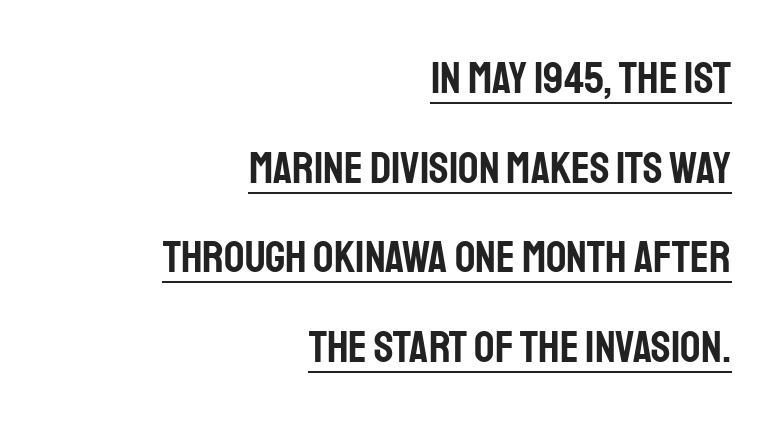
{"serif": "no", "italic": "no", "width": "condensed", "stroke_contrast": "low", "x_height": "large", "monospaced": "no", "underline": "yes", "align": "right", "line_spacing": "loose", "line_spacing_ratio": 1.99, "letter_spacing": "normal", "letter_spacing_em": 0.0, "glyph_px": 45}
